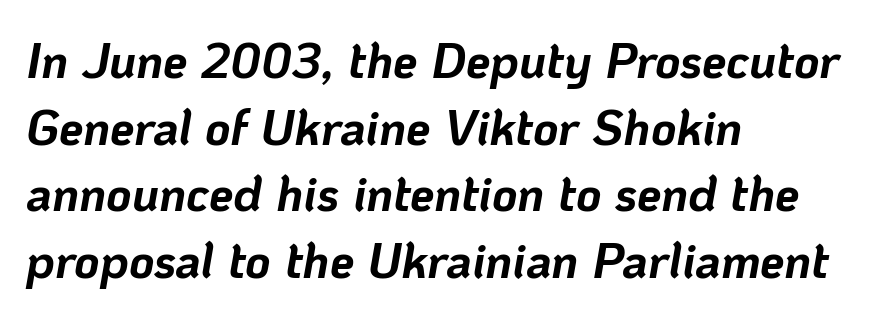
Q: Is the text bold? A: Yes.
Q: Is the text italic (slanted)? A: Yes, it leans right by about 10 degrees.
Q: Is the text underlined? A: No.
Q: How is the paragraph aligned? A: Left-aligned.
Q: Is the spacing between letters normal or unusually wide? A: Normal.
Q: Is the spacing between lines tight, normal or loose? A: Normal.
Q: Width (condensed, normal, or wide)? A: Normal.
Q: Stroke contrast? A: Low.
Q: x-height? A: Medium.
Q: Monospaced? A: No.
